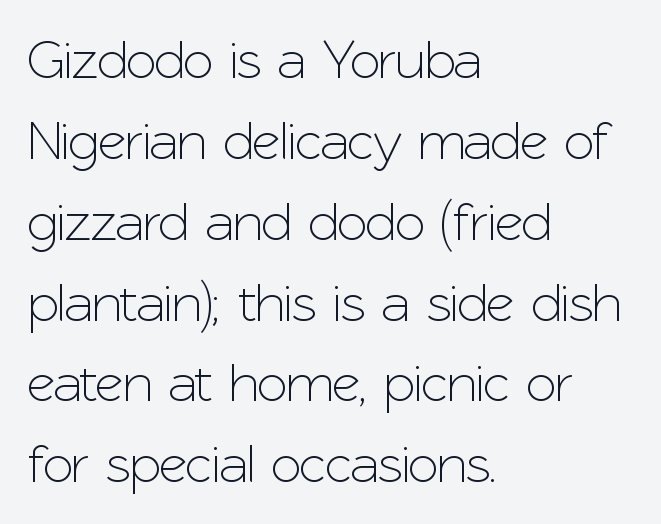
The image shows 55 px sans-serif type, upright; set left-aligned, normal line spacing (1.47x), normal letter spacing, not underlined; low stroke contrast and a medium x-height.
